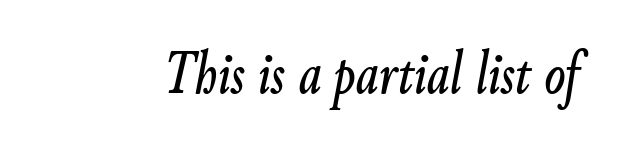
Underlining? Definitely not there. Quick note: italic. Note the varied advance widths — an 'i' is clearly narrower than an 'm'. Each word holds together tightly as a unit, with standard inter-letter gaps.
